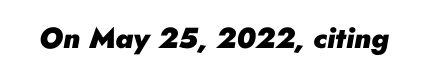
{"italic": "yes", "lean": "right", "slant_degrees": 10, "bold": "yes", "weight": "heavy", "width": "normal", "stroke_contrast": "low", "x_height": "small", "monospaced": "no", "underline": "no", "letter_spacing": "normal", "letter_spacing_em": 0.0, "glyph_px": 29}
